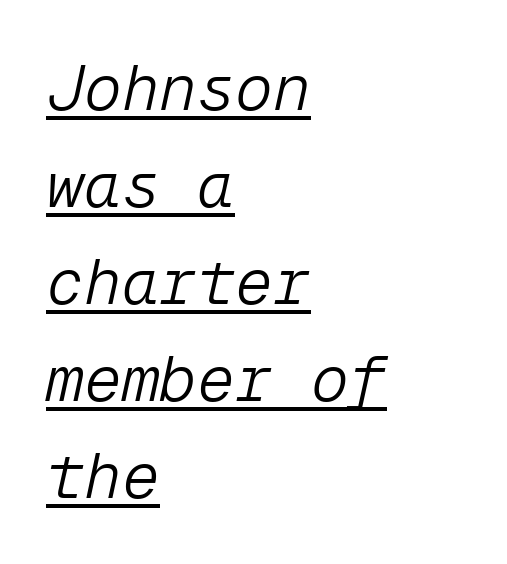
{"italic": "yes", "lean": "right", "slant_degrees": 12, "bold": "no", "weight": "light", "width": "normal", "stroke_contrast": "low", "x_height": "medium", "monospaced": "yes", "underline": "yes", "align": "left", "line_spacing": "normal", "line_spacing_ratio": 1.54, "letter_spacing": "normal", "letter_spacing_em": 0.0, "glyph_px": 63}
